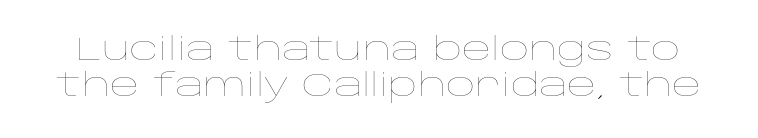
{"italic": "no", "bold": "no", "weight": "thin", "width": "wide", "stroke_contrast": "low", "x_height": "large", "monospaced": "no", "underline": "no", "line_spacing": "tight", "line_spacing_ratio": 1.11, "letter_spacing": "normal", "letter_spacing_em": 0.0, "glyph_px": 32}
